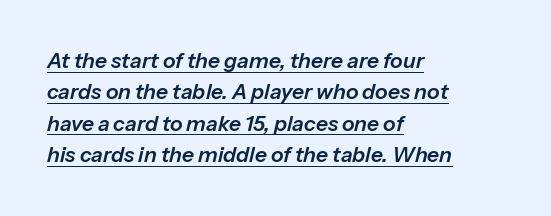
Slanted lettering throughout. Underline: present. Left-aligned paragraph, ragged on the right. This rendering leaves character spacing at its baseline value. The vertical gap from one line to the next is medium.
